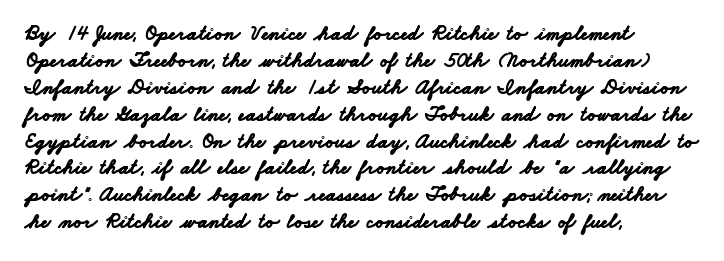
Q: Is the text bold? A: Yes.
Q: Is the text underlined? A: No.
Q: How is the paragraph aligned? A: Left-aligned.
Q: Is the spacing between letters normal or unusually wide? A: Normal.
Q: Is the spacing between lines tight, normal or loose? A: Normal.
